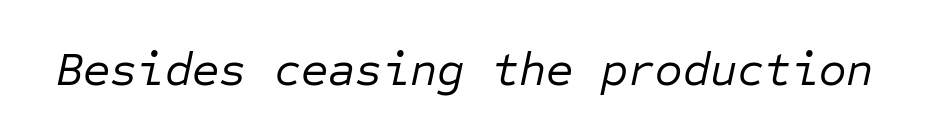
{"italic": "yes", "lean": "right", "slant_degrees": 12, "bold": "no", "weight": "regular", "width": "normal", "stroke_contrast": "low", "x_height": "medium", "monospaced": "yes", "underline": "no", "letter_spacing": "normal", "letter_spacing_em": 0.0, "glyph_px": 47}
